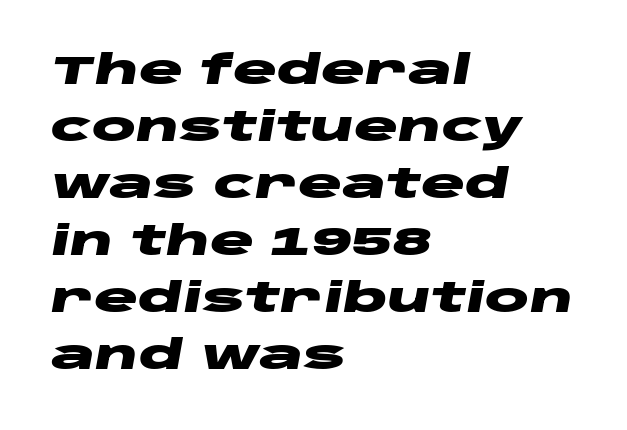
This sample uses plain, unmodified letter spacing. In terms of weight, the rendering is a true, heavy bold. Compared with a centered layout, this one pins lines to the left instead. Any mark beneath the type? The region is blank.
